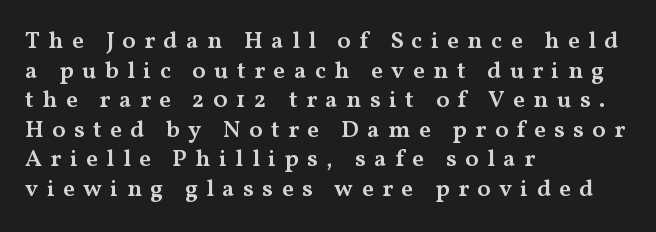
Q: Is the text bold? A: Semi-bold.
Q: Is the text italic (slanted)? A: No, it is upright.
Q: Is the text underlined? A: No.
Q: How is the paragraph aligned? A: Left-aligned.
Q: Is the spacing between letters normal or unusually wide? A: Unusually wide.
